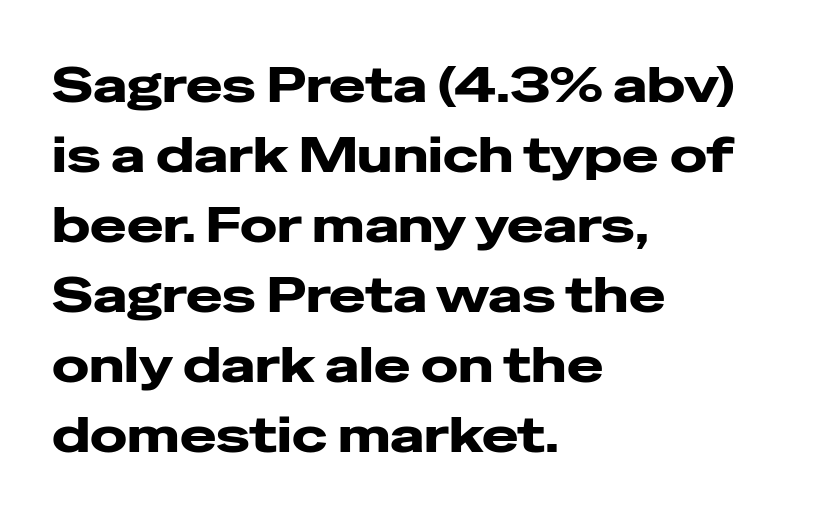
The image shows 49 px wide sans-serif type, upright; set left-aligned, normal line spacing (1.43x), normal letter spacing, not underlined; low stroke contrast and a medium x-height.
